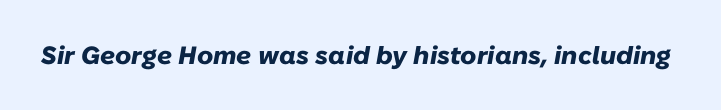
Emphasis by weight is at full strength: bold. Observe the lean: these are italic letterforms. Underlining? Definitely not there. Observe the ordinary spacing: letters are neighbours, not strangers.
